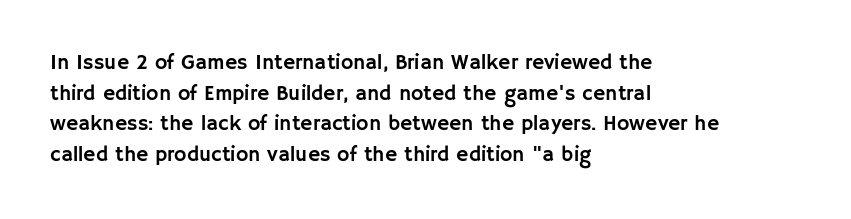
Style check: upright. Quick note: interline space is typical. This sample uses plain, unmodified letter spacing. In CSS terms this would be text-align: left.
